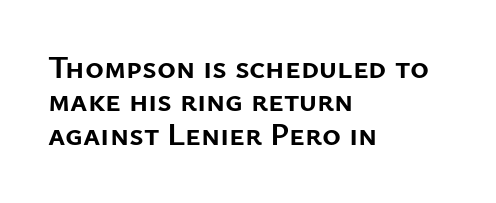
The image shows 32 px semibold sans-serif type, upright; set left-aligned, tight line spacing (1.04x), normal letter spacing, not underlined; low stroke contrast and a medium x-height.
